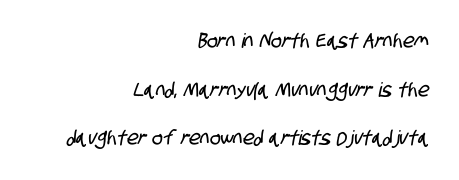
Descenders hang freely into open space. Compared with typical paragraphs, the rows here are farther apart. You could call the tracking neutral — neither tight nor loose. Teacher's note: observe the even right margin — that is flush-right alignment.
